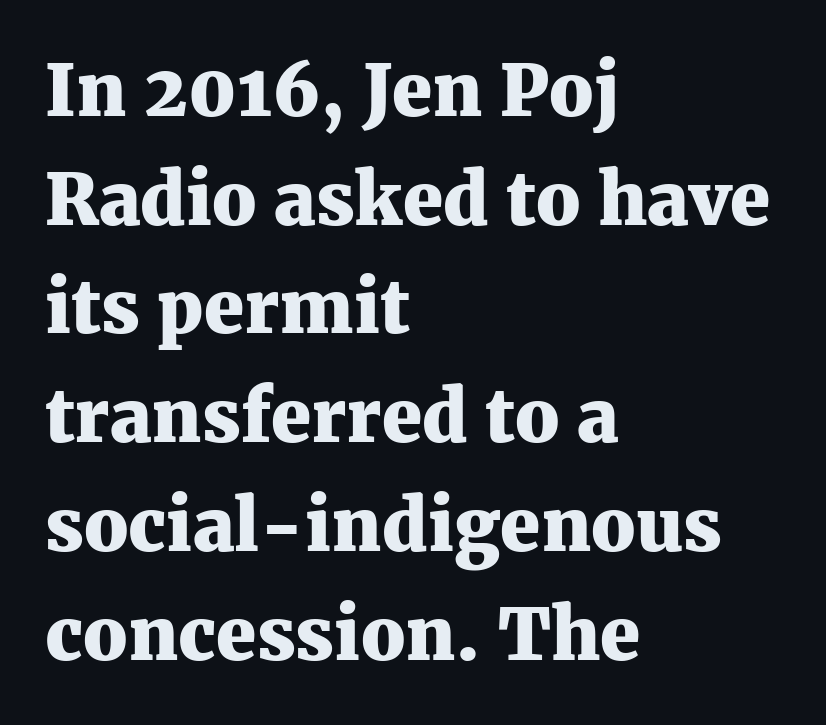
The image shows 72 px heavy serif type, upright; set left-aligned, normal line spacing (1.51x), normal letter spacing, not underlined; medium stroke contrast and a medium x-height.
